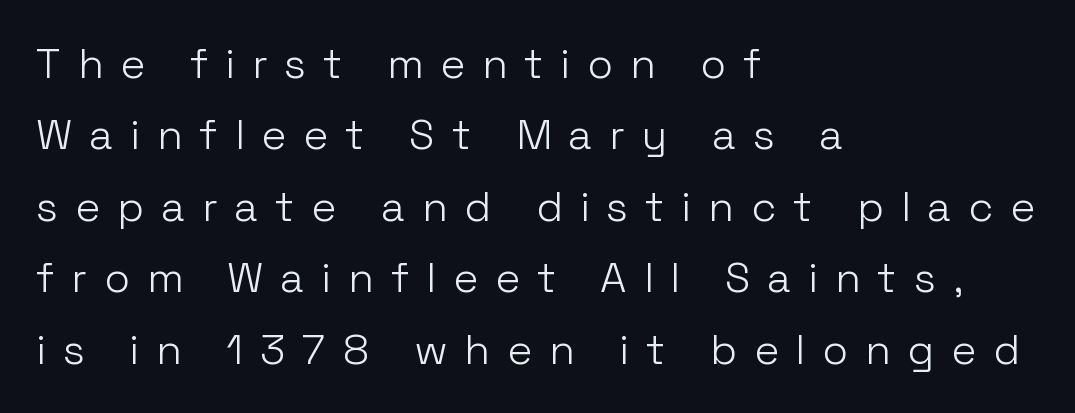
Q: Is the text bold? A: No.
Q: Is the text italic (slanted)? A: No, it is upright.
Q: Is the typeface a serif or a sans-serif typeface? A: Sans-serif.
Q: Is the text underlined? A: No.
Q: How is the paragraph aligned? A: Left-aligned.
Q: Is the spacing between letters normal or unusually wide? A: Unusually wide.
Q: Is the spacing between lines tight, normal or loose? A: Normal.
Q: Width (condensed, normal, or wide)? A: Normal.
Q: Stroke contrast? A: Low.
Q: x-height? A: Medium.
Q: Monospaced? A: No.
